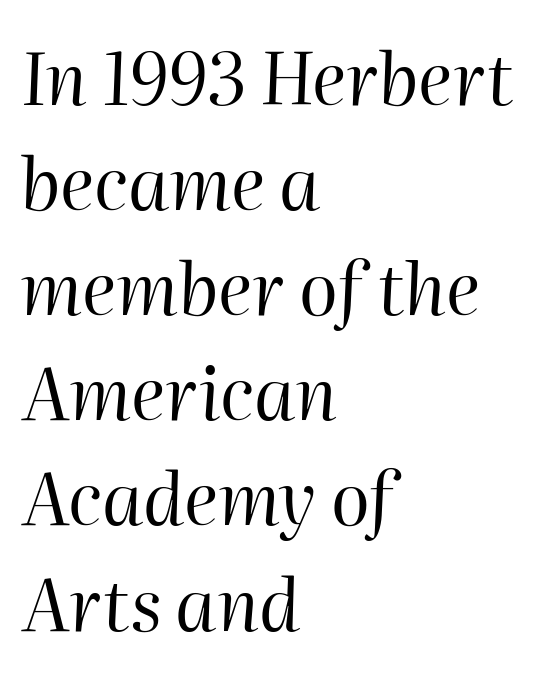
Q: Is the text bold? A: No.
Q: Is the text italic (slanted)? A: Yes, it leans right by about 2 degrees.
Q: Is the text underlined? A: No.
Q: How is the paragraph aligned? A: Left-aligned.
Q: Is the spacing between letters normal or unusually wide? A: Normal.
Q: Is the spacing between lines tight, normal or loose? A: Normal.
Q: Width (condensed, normal, or wide)? A: Normal.
Q: Stroke contrast? A: High.
Q: x-height? A: Medium.
Q: Monospaced? A: No.
